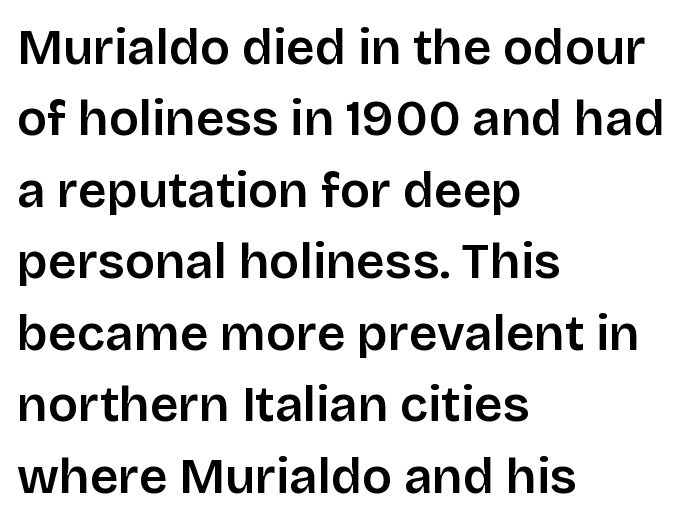
The image shows 50 px sans-serif type, upright; set left-aligned, normal line spacing (1.43x), normal letter spacing, not underlined; low stroke contrast and a large x-height.
